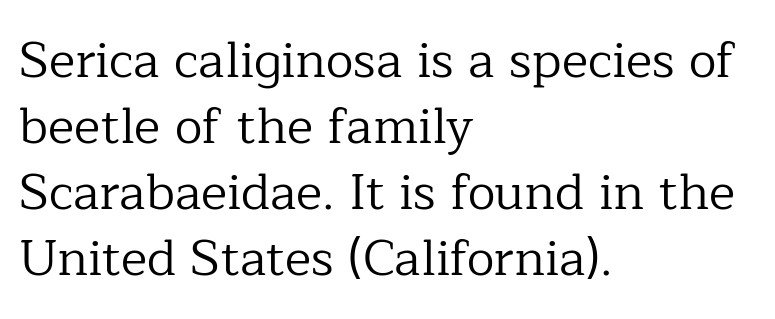
Is there much room between lines? A standard amount, neither cramped nor airy. Does the type have serifs? Yes, each stem ends in a small foot. Glyph-to-glyph distance matches everyday printed text. Posture: straight, roman, zero tilt.
